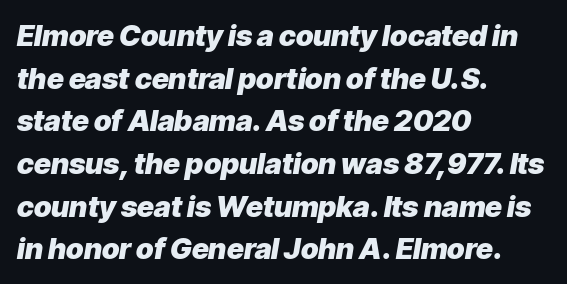
{"italic": "yes", "lean": "right", "slant_degrees": 9, "bold": "yes", "weight": "heavy", "width": "normal", "stroke_contrast": "low", "x_height": "medium", "monospaced": "no", "underline": "no", "align": "left", "line_spacing": "normal", "line_spacing_ratio": 1.47, "letter_spacing": "normal", "letter_spacing_em": 0.0, "glyph_px": 29}
